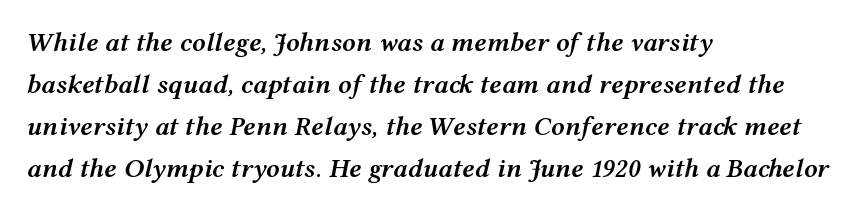
{"italic": "yes", "lean": "right", "slant_degrees": 12, "bold": "semi", "underline": "no", "align": "left", "line_spacing": "normal", "line_spacing_ratio": 1.55, "letter_spacing": "normal", "letter_spacing_em": 0.0, "glyph_px": 27}
